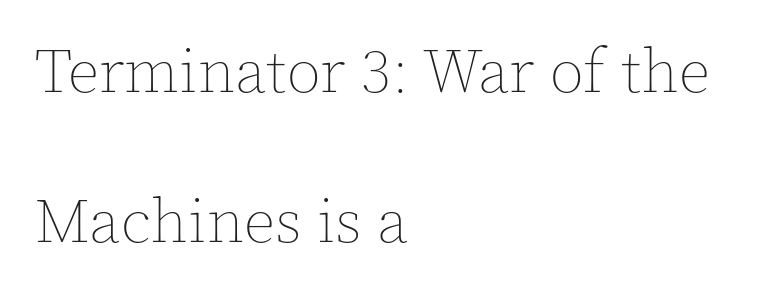
The image shows 62 px thin type, upright; set left-aligned, loose line spacing (2.42x), normal letter spacing, not underlined; a medium x-height.
